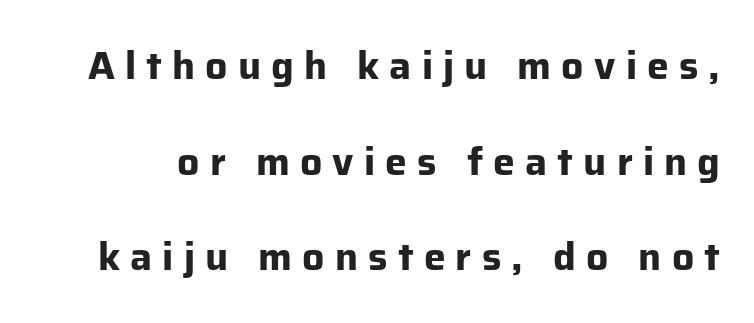
Q: Is the text bold? A: Yes.
Q: Is the text italic (slanted)? A: No, it is upright.
Q: Is the typeface a serif or a sans-serif typeface? A: Sans-serif.
Q: Is the text underlined? A: No.
Q: Is the spacing between letters normal or unusually wide? A: Unusually wide.
Q: Is the spacing between lines tight, normal or loose? A: Loose.
Q: Width (condensed, normal, or wide)? A: Normal.
Q: Stroke contrast? A: Low.
Q: x-height? A: Medium.
Q: Monospaced? A: No.
